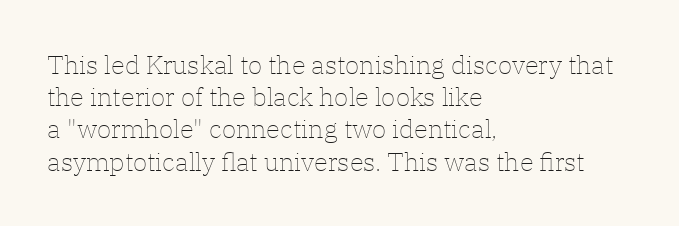
The image shows 26 px text type, upright; set left-aligned, line spacing 1.24x, normal letter spacing, not underlined.
